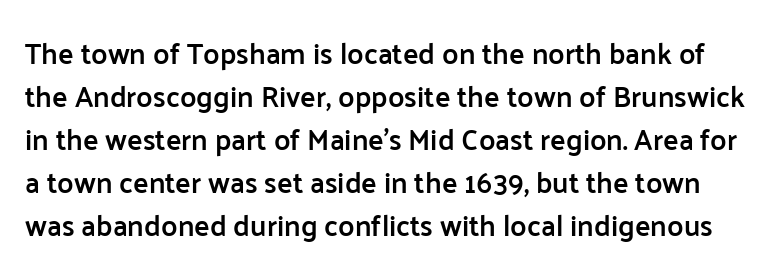
{"serif": "no", "italic": "no", "bold": "semi", "weight": "semibold", "width": "normal", "stroke_contrast": "low", "x_height": "medium", "monospaced": "no", "underline": "no", "line_spacing": "normal", "line_spacing_ratio": 1.48, "letter_spacing": "normal", "letter_spacing_em": 0.0, "glyph_px": 29}
